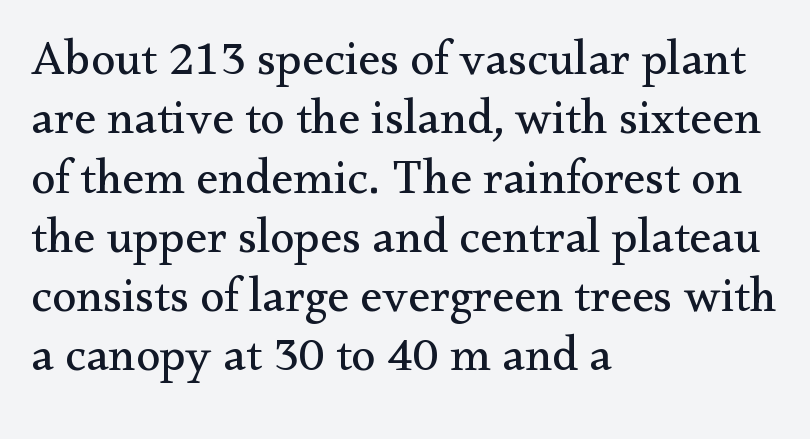
{"serif": "yes", "italic": "no", "bold": "no", "weight": "regular", "width": "normal", "stroke_contrast": "medium", "x_height": "small", "monospaced": "no", "underline": "no", "align": "left", "line_spacing_ratio": 1.21, "letter_spacing": "normal", "letter_spacing_em": 0.0, "glyph_px": 49}
